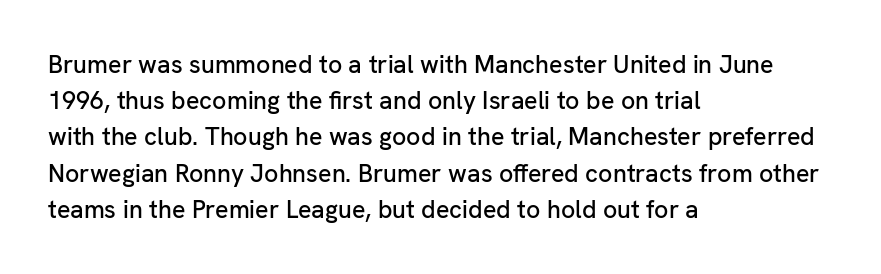
This sample keeps an unexceptional amount of space between lines. Characters follow at the spacing the type designer built in. Leftover space on each line is placed entirely after the last word. Nobody drew a line under any word here. The font's upright variant was chosen for this text.
